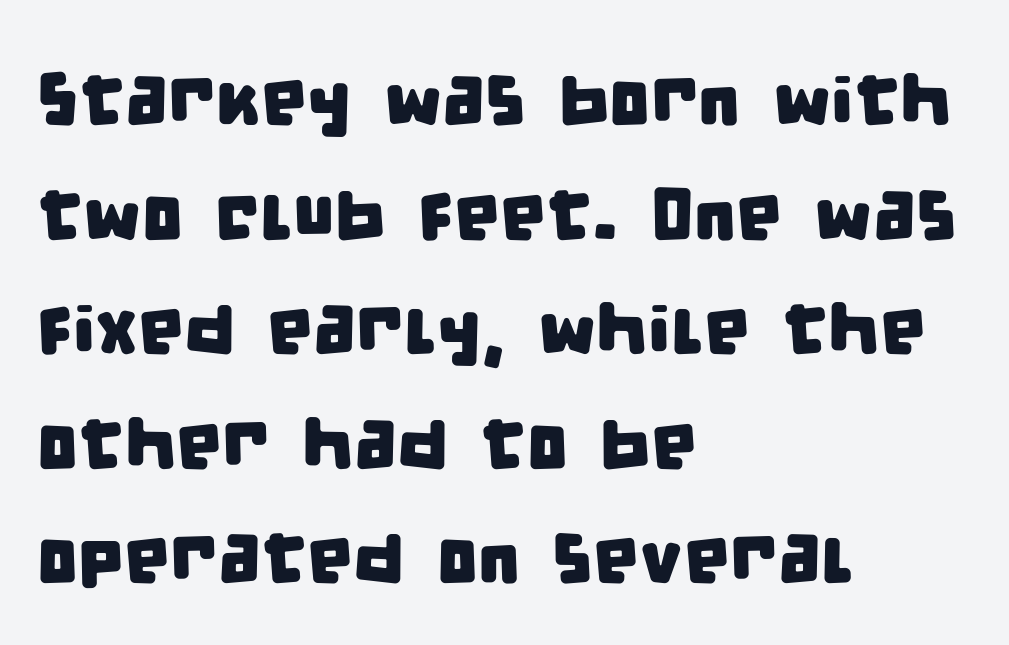
{"serif": "no", "width": "condensed", "stroke_contrast": "low", "x_height": "large", "monospaced": "no", "underline": "no", "align": "left", "line_spacing": "normal", "line_spacing_ratio": 1.57, "letter_spacing": "normal", "letter_spacing_em": 0.0, "glyph_px": 73}
